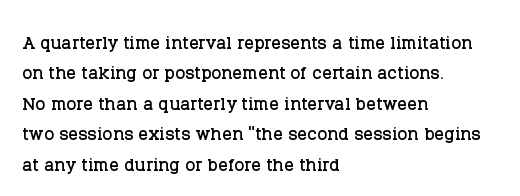
The image shows 24 px text type, upright; set left-aligned, normal line spacing (1.27x), normal letter spacing, not underlined.
